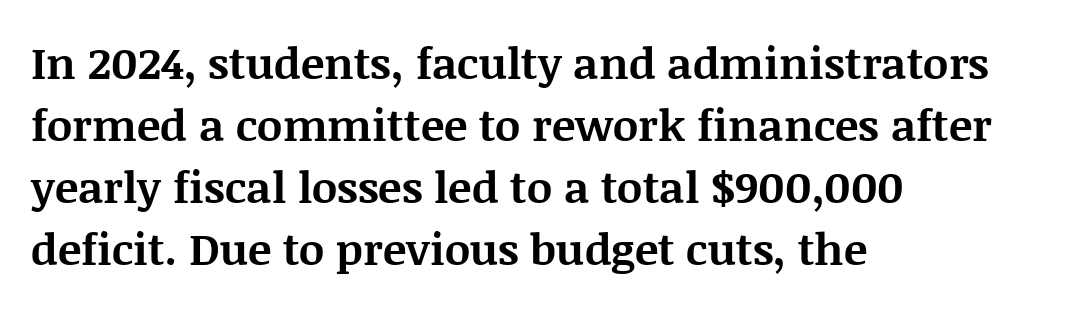
The passage shown is emphatically bold. Compared with typical paragraphs, the rows here are spaced about the same. Yep, those are serifs on the letters. Looks like regular typesetting: each glyph gets only the width it needs. This sample uses plain, unmodified letter spacing.
